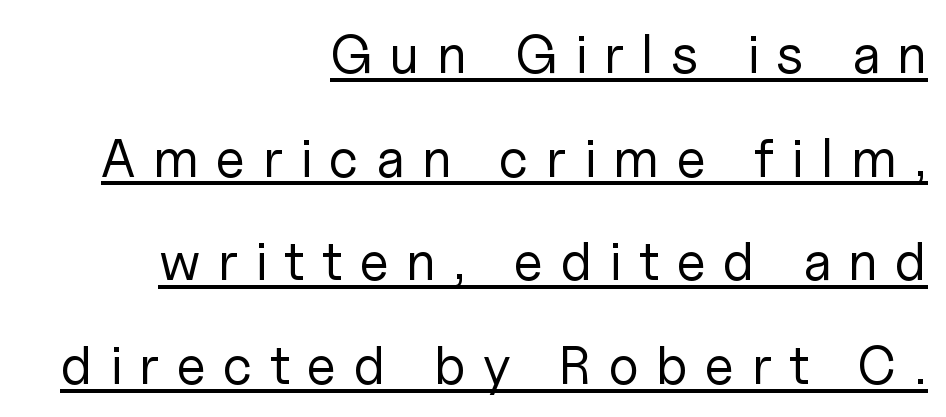
The image shows 54 px regular-weight sans-serif type, upright; set right-aligned, loose line spacing (1.92x), unusually wide letter spacing (+0.32 em), underlined; low stroke contrast and a medium x-height.
